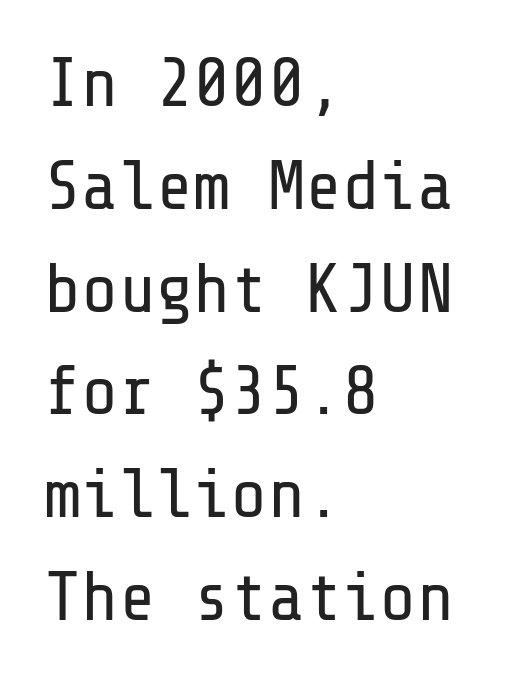
No extra tracking has been applied to these lines. Is this a heavy cut? Hardly; it is regular or lighter. Underline: absent. Designer's note — italics off, roman on. Reading down the block, your eye returns to a fixed left position each line. Serif or sans? Sans — the stroke terminals are bare.
